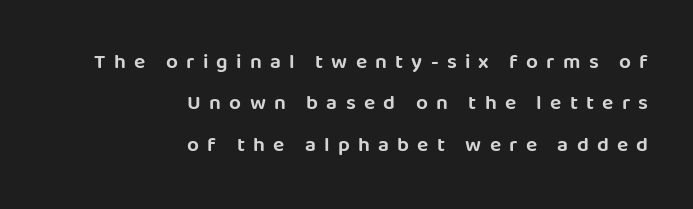
Q: Is the text italic (slanted)? A: No, it is upright.
Q: Is the text underlined? A: No.
Q: How is the paragraph aligned? A: Right-aligned.
Q: Is the spacing between letters normal or unusually wide? A: Unusually wide.
Q: Is the spacing between lines tight, normal or loose? A: Loose.
